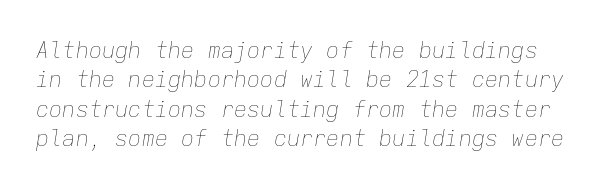
Look at the tracking — it's just the regular setting, nothing added. Beneath every word, the page is bare. It's the slanting kind of type. Horizontal bands of white between lines are of average thickness.
